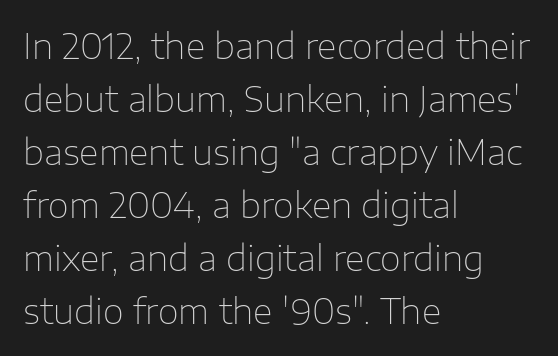
It's the straight-up-and-down kind of type. Does the leading feel generous? No, just average. Line beginnings align vertically; line endings do not. This sample has the flowing, uneven cadence of proportional lettering. To sum up the face: it is a sans, with no serifs. Descenders hang freely into open space.
